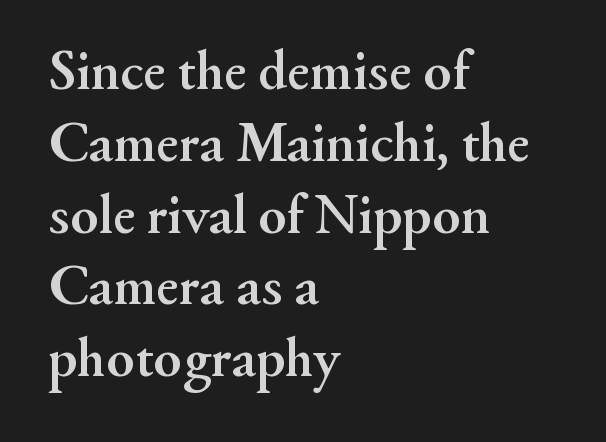
The image shows 57 px semibold serif type, upright; set left-aligned, normal line spacing (1.26x), normal letter spacing, not underlined; medium stroke contrast and a small x-height.
